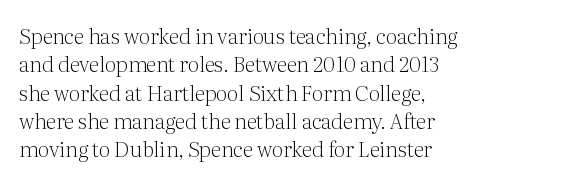
Q: Is the text bold? A: No.
Q: Is the text italic (slanted)? A: No, it is upright.
Q: Is the text underlined? A: No.
Q: How is the paragraph aligned? A: Left-aligned.
Q: Is the spacing between letters normal or unusually wide? A: Normal.
Q: Is the spacing between lines tight, normal or loose? A: Normal.
